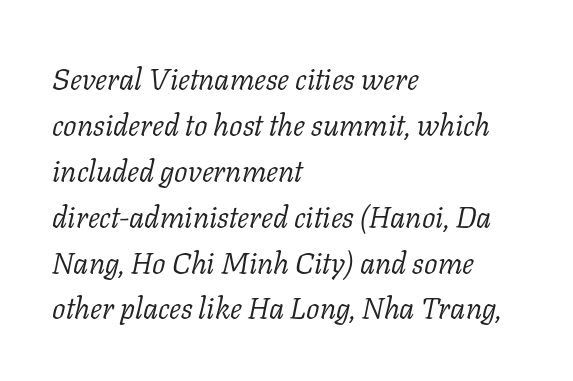
{"serif": "yes", "italic": "yes", "lean": "right", "slant_degrees": 11, "bold": "no", "weight": "light", "width": "normal", "stroke_contrast": "low", "x_height": "medium", "monospaced": "no", "underline": "no", "align": "left", "line_spacing": "normal", "line_spacing_ratio": 1.53, "letter_spacing": "normal", "letter_spacing_em": 0.0, "glyph_px": 30}
